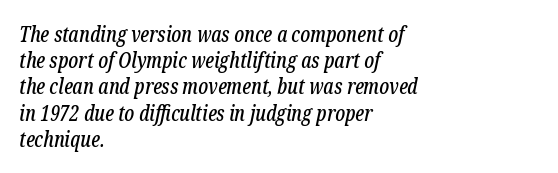
The image shows 21 px text type, italic (leaning right); set left-aligned, normal line spacing (1.25x), normal letter spacing, not underlined.
